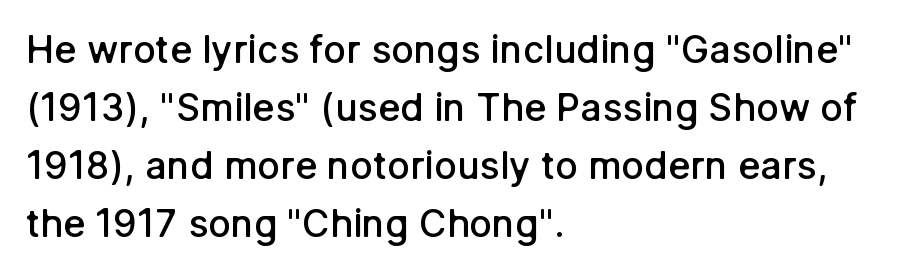
The image shows 38 px semibold sans-serif type, upright; set left-aligned, normal line spacing (1.53x), normal letter spacing, not underlined; low stroke contrast and a medium x-height.
